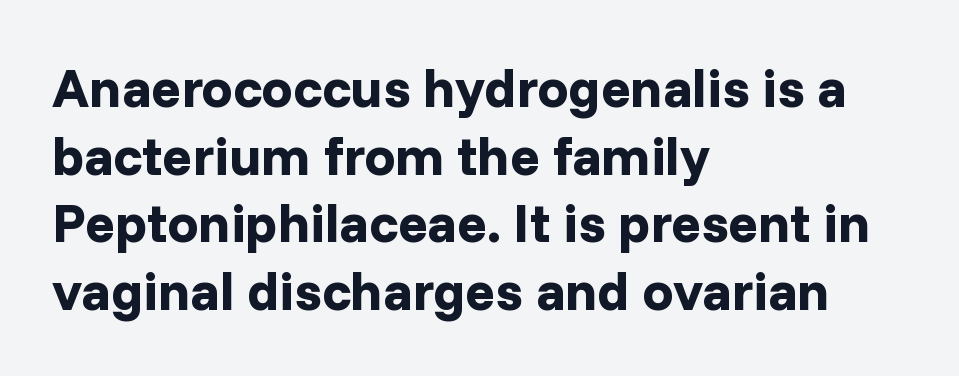
The image shows 55 px bold sans-serif type, upright; set left-aligned, line spacing 1.23x, normal letter spacing, not underlined; low stroke contrast and a medium x-height.
